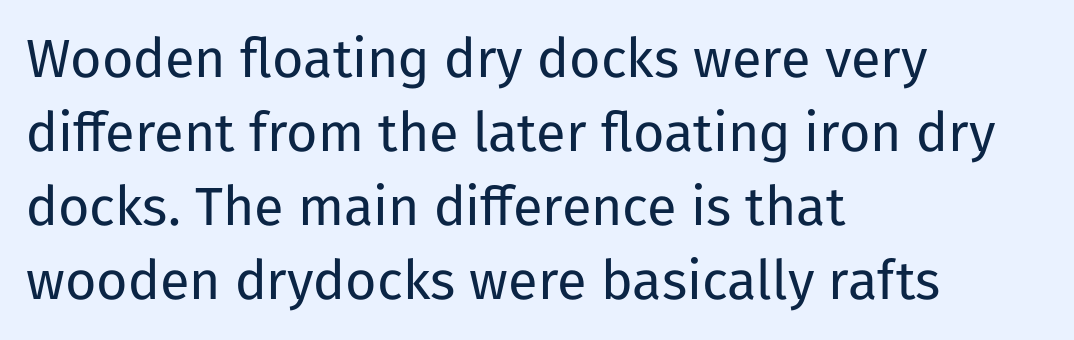
Grotesque or geometric, the face here clearly has no serifs. Vertically, the passage feels balanced, rows spaced as you'd expect. The lettering stays uniformly vertical, giving the passage a roman look. A typesetter would call this proportional, since set widths differ per character. Short note: letters normally spaced.
